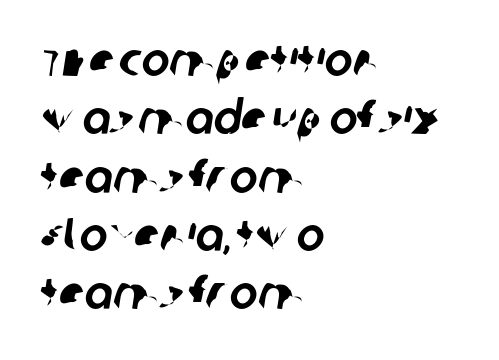
Observe the absence of serifs on each vertical stroke in this sample. The lines in this sample share a left origin and differ only in where they stop. What stands out about the letter spacing? Nothing — it is the standard amount. Check under the words: just untouched page. Here the designer chose a conventional face with non-uniform glyph widths.
